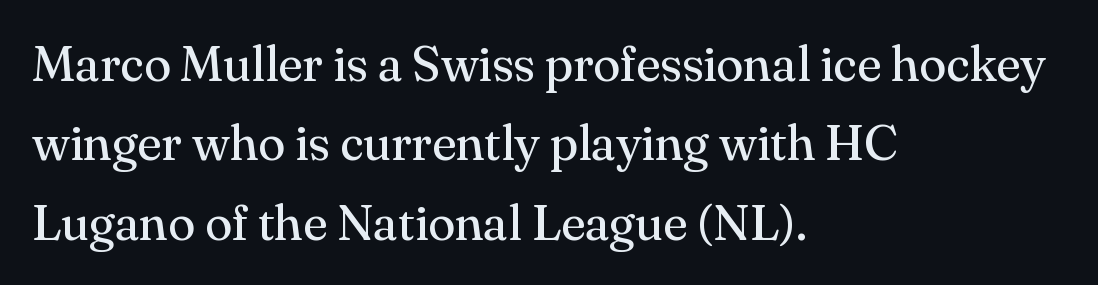
Q: Is the text bold? A: No.
Q: Is the text italic (slanted)? A: No, it is upright.
Q: Is the typeface a serif or a sans-serif typeface? A: Serif.
Q: Is the text underlined? A: No.
Q: How is the paragraph aligned? A: Left-aligned.
Q: Is the spacing between letters normal or unusually wide? A: Normal.
Q: Is the spacing between lines tight, normal or loose? A: Normal.
Q: Width (condensed, normal, or wide)? A: Normal.
Q: Stroke contrast? A: Medium.
Q: x-height? A: Small.
Q: Monospaced? A: No.
